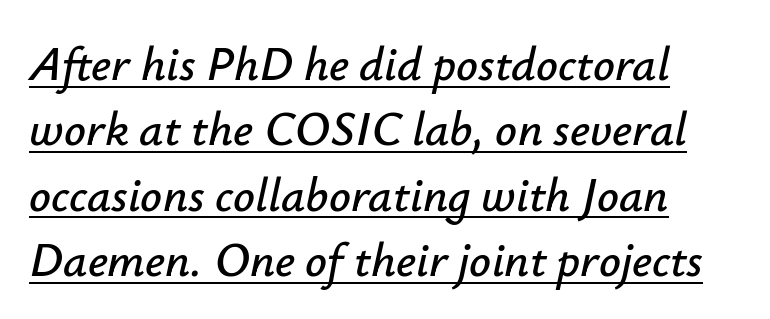
{"italic": "yes", "lean": "right", "slant_degrees": 12, "width": "normal", "stroke_contrast": "low", "x_height": "small", "monospaced": "no", "underline": "yes", "align": "left", "line_spacing": "normal", "line_spacing_ratio": 1.36, "letter_spacing": "normal", "letter_spacing_em": 0.0, "glyph_px": 48}
